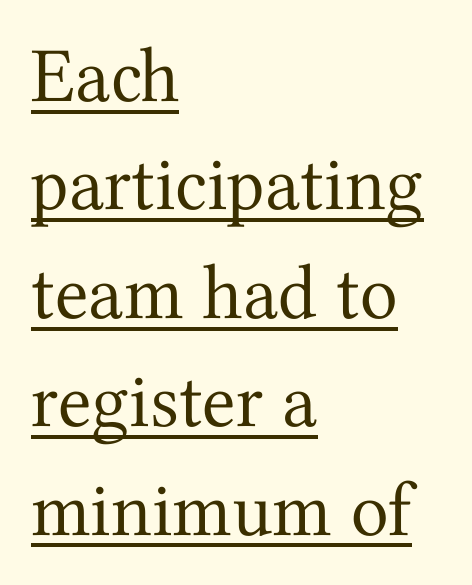
{"serif": "yes", "italic": "no", "bold": "no", "weight": "regular", "width": "normal", "stroke_contrast": "medium", "x_height": "medium", "monospaced": "no", "underline": "yes", "align": "left", "line_spacing": "normal", "line_spacing_ratio": 1.39, "letter_spacing": "normal", "letter_spacing_em": 0.0, "glyph_px": 78}
